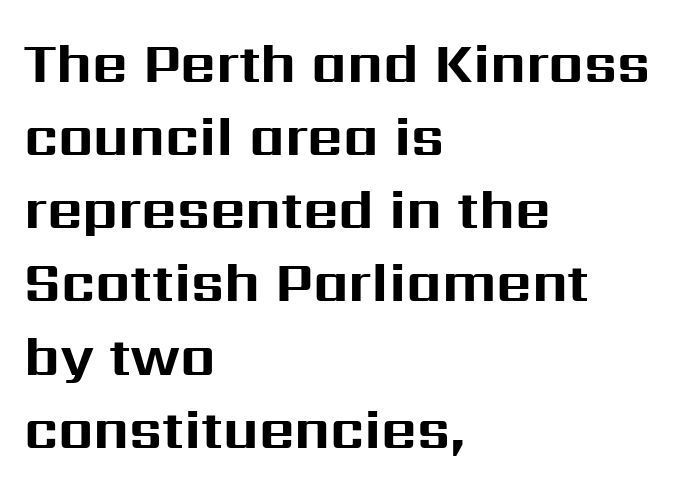
{"serif": "no", "italic": "no", "bold": "yes", "weight": "bold", "width": "normal", "stroke_contrast": "medium", "x_height": "medium", "monospaced": "no", "underline": "no", "align": "left", "line_spacing": "normal", "line_spacing_ratio": 1.33, "letter_spacing": "normal", "letter_spacing_em": 0.0, "glyph_px": 55}
